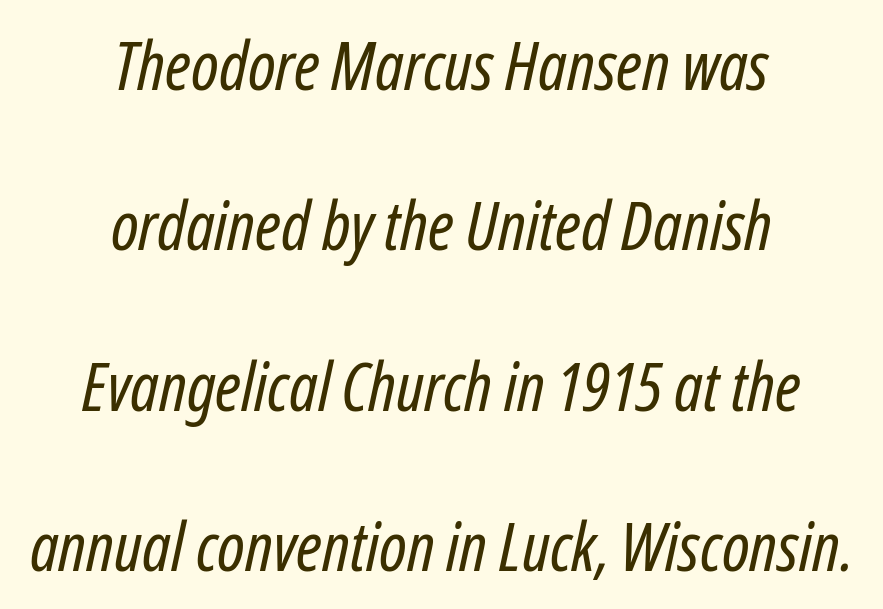
Q: Is the text bold? A: No.
Q: Is the text italic (slanted)? A: Yes, it leans right by about 12 degrees.
Q: Is the text underlined? A: No.
Q: How is the paragraph aligned? A: Centered.
Q: Is the spacing between letters normal or unusually wide? A: Normal.
Q: Is the spacing between lines tight, normal or loose? A: Loose.
Q: Width (condensed, normal, or wide)? A: Condensed.
Q: Stroke contrast? A: Low.
Q: x-height? A: Medium.
Q: Monospaced? A: No.
